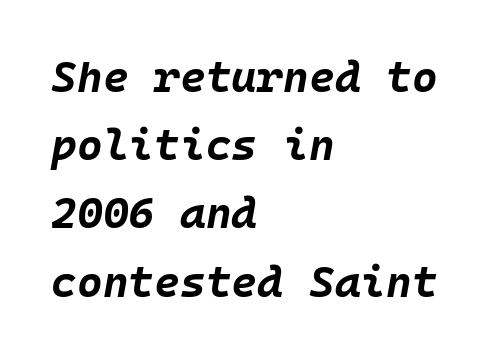
The image shows 44 px bold type, italic (leaning right), monospaced; set left-aligned, normal line spacing (1.55x), normal letter spacing, not underlined; low stroke contrast and a large x-height.
